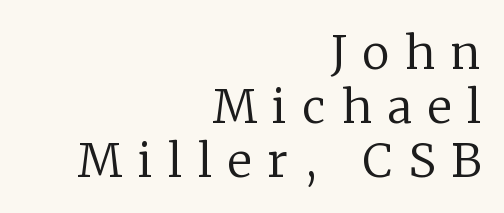
{"serif": "yes", "italic": "no", "bold": "no", "weight": "regular", "width": "normal", "stroke_contrast": "low", "x_height": "medium", "monospaced": "no", "underline": "no", "align": "right", "line_spacing_ratio": 1.17, "letter_spacing": "wide", "letter_spacing_em": 0.35, "glyph_px": 46}
